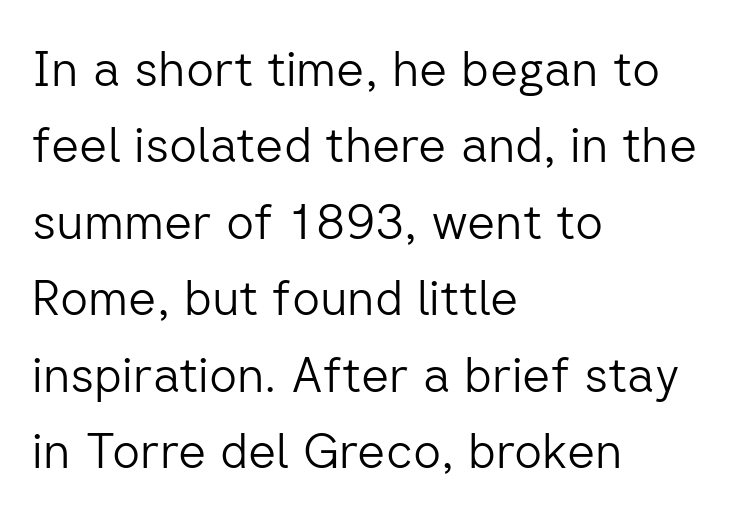
Q: Is the text bold? A: No.
Q: Is the text italic (slanted)? A: No, it is upright.
Q: Is the typeface a serif or a sans-serif typeface? A: Sans-serif.
Q: Is the text underlined? A: No.
Q: How is the paragraph aligned? A: Left-aligned.
Q: Is the spacing between letters normal or unusually wide? A: Normal.
Q: Is the spacing between lines tight, normal or loose? A: Normal.
Q: Width (condensed, normal, or wide)? A: Normal.
Q: Stroke contrast? A: Low.
Q: x-height? A: Medium.
Q: Monospaced? A: No.
